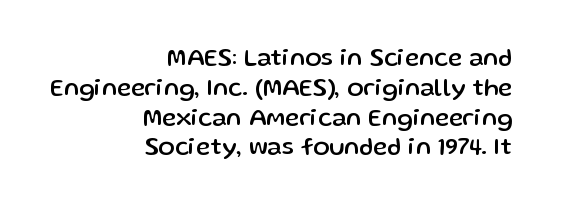
The gap between lines stays unmarked. The letters stand straight up with perfectly vertical stems. There is no visible air inserted between adjacent glyphs. Teacher's note: observe the even right margin — that is flush-right alignment.
